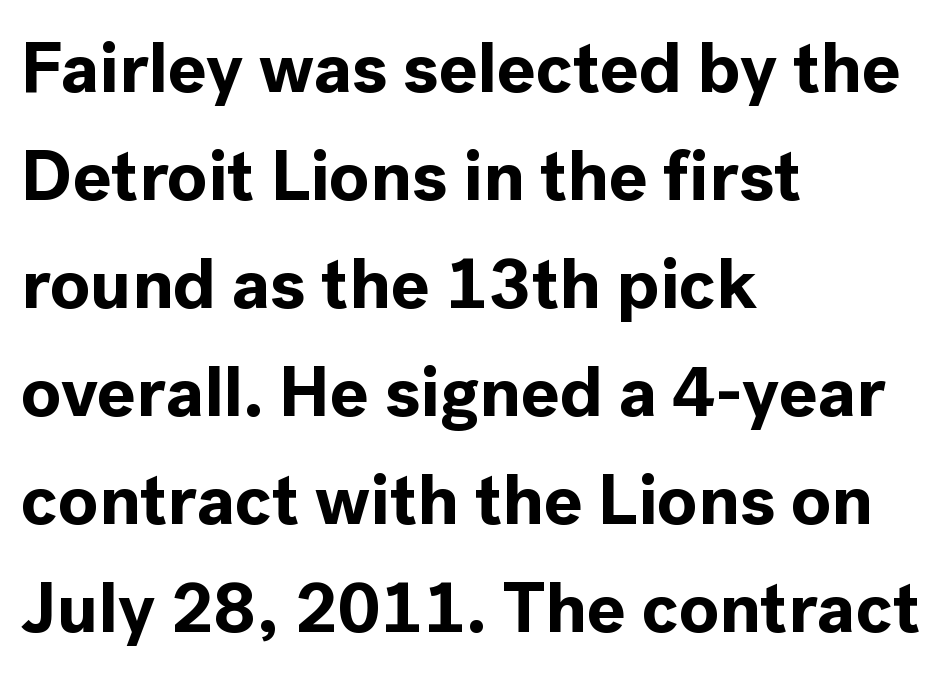
The image shows 72 px bold sans-serif type, upright; set left-aligned, normal line spacing (1.5x), normal letter spacing, not underlined; a medium x-height.
